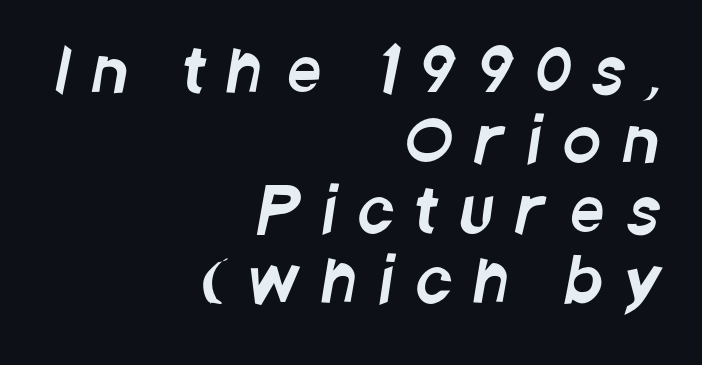
The image shows 61 px condensed sans-serif type; set right-aligned, tight line spacing (1.15x), unusually wide letter spacing (+0.38 em), not underlined; low stroke contrast and a large x-height.
